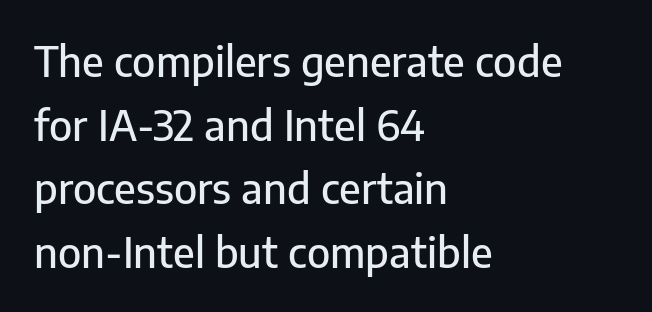
The image shows 41 px sans-serif type, upright; set left-aligned, normal line spacing (1.55x), normal letter spacing, not underlined; low stroke contrast and a medium x-height.
